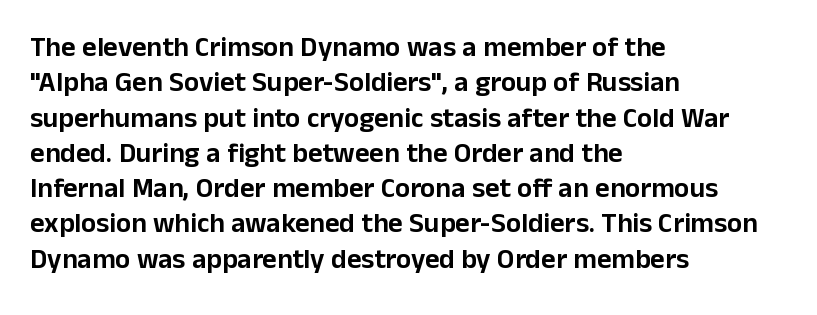
The image shows 28 px sans-serif type, upright; set left-aligned, normal line spacing (1.26x), normal letter spacing, not underlined; low stroke contrast and a medium x-height.
